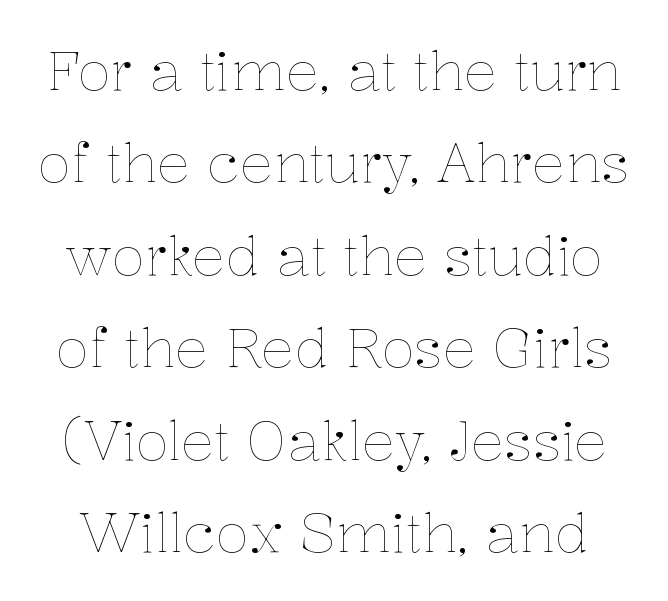
The image shows 55 px thin type, upright; set normal line spacing (1.68x), normal letter spacing, not underlined; low stroke contrast and a medium x-height.
